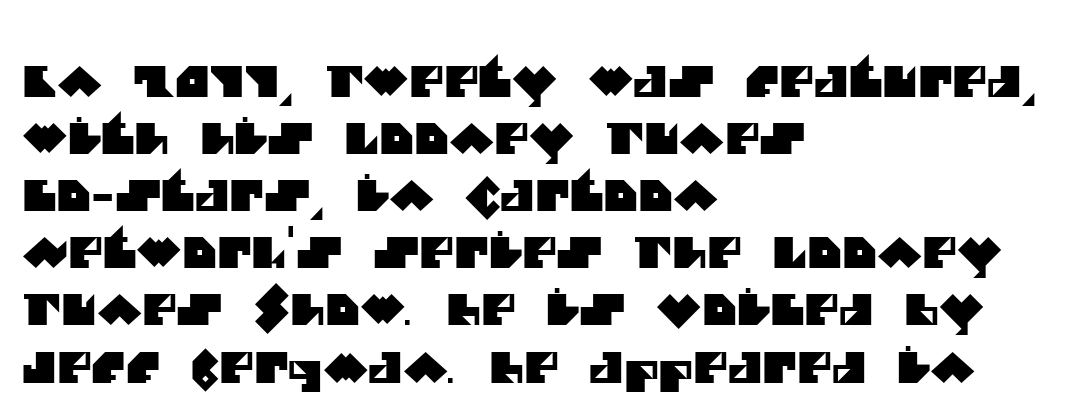
Horizontal alignment here is leftward, the default for most running prose. A typesetter would call this leading conventional body-copy spacing. Character widths vary here, with narrow letters taking less room than wide ones. The gap between lines stays unmarked. What stands out about the letter spacing? Nothing — it is the standard amount. This rendering employs a face without finishing strokes, i.e., a sans-serif.
